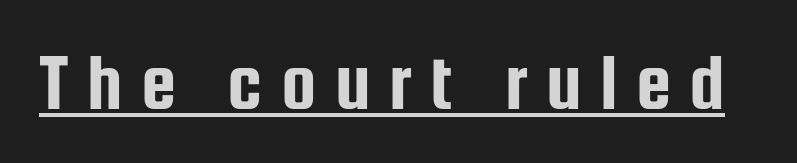
Q: Is the text italic (slanted)? A: No, it is upright.
Q: Is the typeface a serif or a sans-serif typeface? A: Sans-serif.
Q: Is the text underlined? A: Yes.
Q: Is the spacing between letters normal or unusually wide? A: Unusually wide.
Q: Width (condensed, normal, or wide)? A: Condensed.
Q: Stroke contrast? A: Low.
Q: x-height? A: Medium.
Q: Monospaced? A: No.
